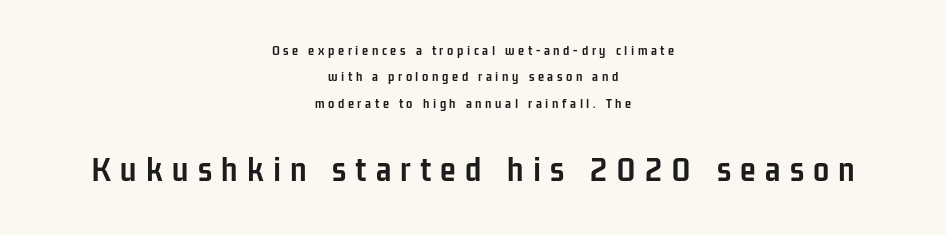
Which of the two is more prominent by size? The second, at the bottom. Heft: maximum for text — a bold. Nothing sits at the stroke ends, so this counts as sans-serif. The baseline area is clear. Characters remain perfectly vertical along every line.
